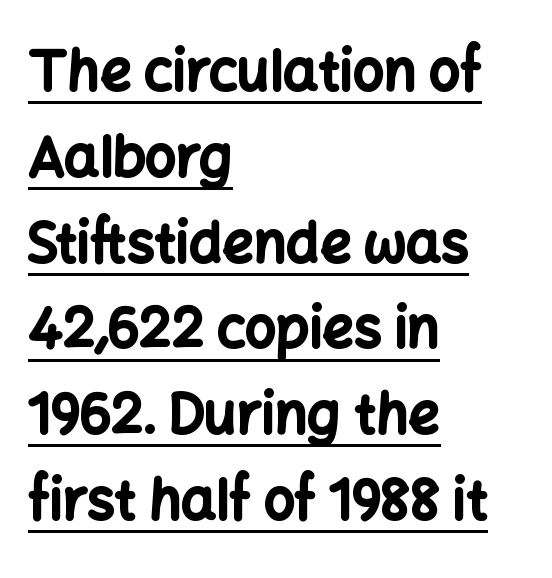
The image shows 55 px bold sans-serif type, upright; set left-aligned, normal line spacing (1.56x), normal letter spacing, underlined; low stroke contrast and a medium x-height.
